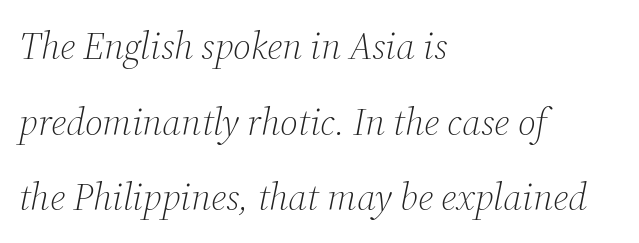
The image shows 38 px light serif type, italic (leaning right); set left-aligned, loose line spacing (1.99x), normal letter spacing, not underlined; medium stroke contrast and a medium x-height.
